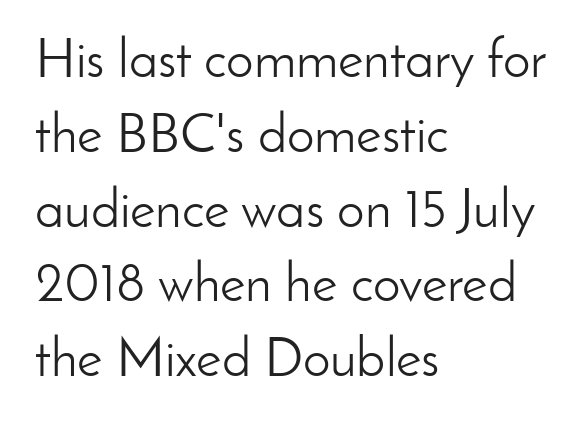
{"serif": "no", "italic": "no", "bold": "no", "weight": "light", "width": "normal", "stroke_contrast": "low", "x_height": "small", "monospaced": "no", "underline": "no", "align": "left", "line_spacing": "normal", "line_spacing_ratio": 1.36, "letter_spacing": "normal", "letter_spacing_em": 0.0, "glyph_px": 55}
